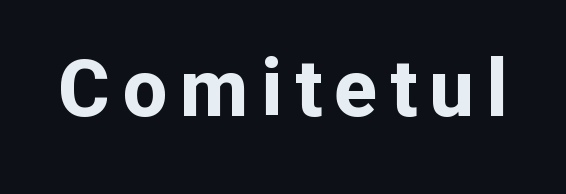
The image shows 79 px bold sans-serif type, upright; set not underlined; low stroke contrast and a medium x-height.
